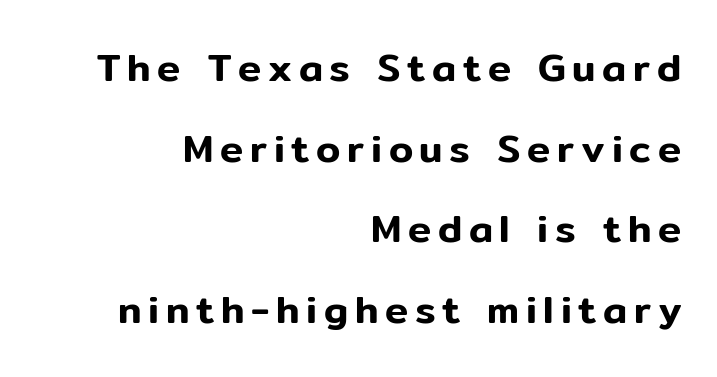
The image shows 39 px sans-serif type, upright; set right-aligned, loose line spacing (2.07x), not underlined; low stroke contrast and a medium x-height.
